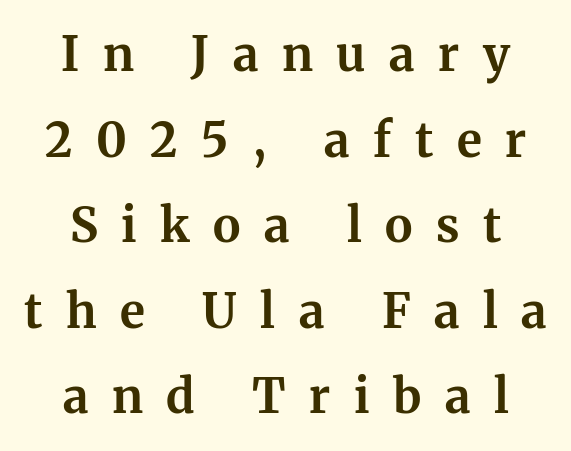
Q: Is the text bold? A: Yes.
Q: Is the text italic (slanted)? A: No, it is upright.
Q: Is the typeface a serif or a sans-serif typeface? A: Serif.
Q: Is the text underlined? A: No.
Q: Is the spacing between letters normal or unusually wide? A: Unusually wide.
Q: Width (condensed, normal, or wide)? A: Normal.
Q: Stroke contrast? A: Medium.
Q: x-height? A: Medium.
Q: Monospaced? A: No.
